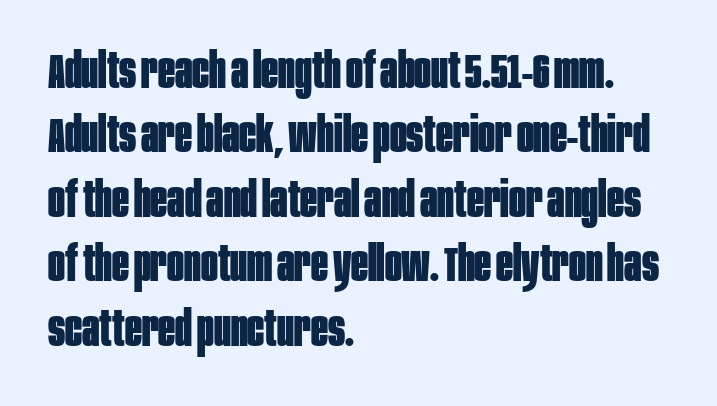
{"serif": "no", "italic": "no", "bold": "yes", "weight": "bold", "width": "condensed", "stroke_contrast": "low", "x_height": "large", "monospaced": "no", "underline": "no", "align": "left", "line_spacing": "normal", "line_spacing_ratio": 1.29, "letter_spacing": "normal", "letter_spacing_em": 0.0, "glyph_px": 50}
